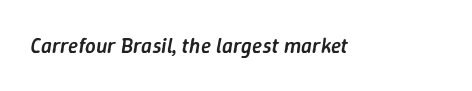
Q: Is the text bold? A: Semi-bold.
Q: Is the text italic (slanted)? A: Yes, it leans right by about 9 degrees.
Q: Is the text underlined? A: No.
Q: Is the spacing between letters normal or unusually wide? A: Normal.
